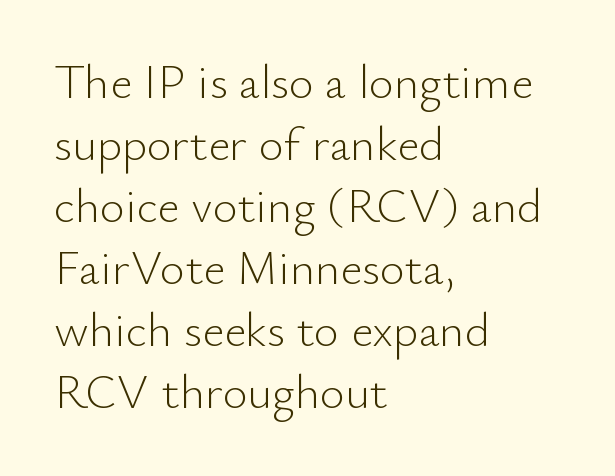
Q: Is the text bold? A: No.
Q: Is the text italic (slanted)? A: No, it is upright.
Q: Is the typeface a serif or a sans-serif typeface? A: Sans-serif.
Q: Is the text underlined? A: No.
Q: How is the paragraph aligned? A: Left-aligned.
Q: Is the spacing between letters normal or unusually wide? A: Normal.
Q: Is the spacing between lines tight, normal or loose? A: Normal.
Q: Width (condensed, normal, or wide)? A: Normal.
Q: Stroke contrast? A: Low.
Q: x-height? A: Small.
Q: Monospaced? A: No.
